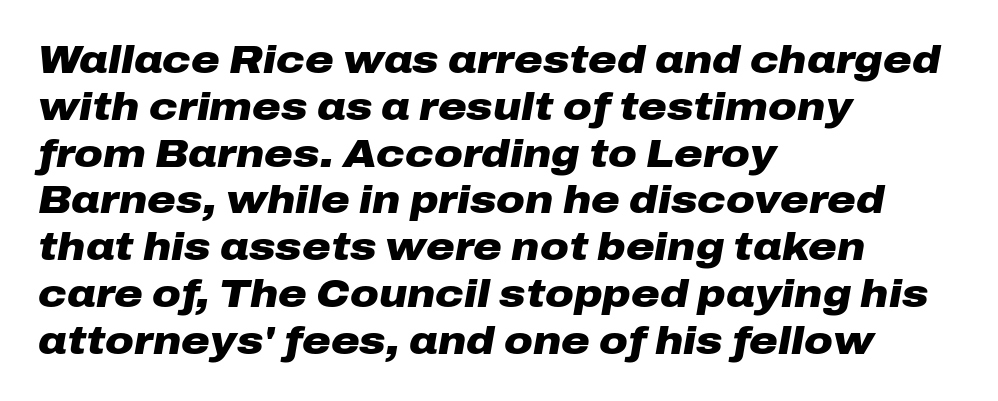
Words appear dense and cohesive because spacing is normal. Character widths vary here, with narrow letters taking less room than wide ones. These lines carry a lot of weight — the face is fully bold. Slanted lettering throughout. Lines of text with bare space underneath.
